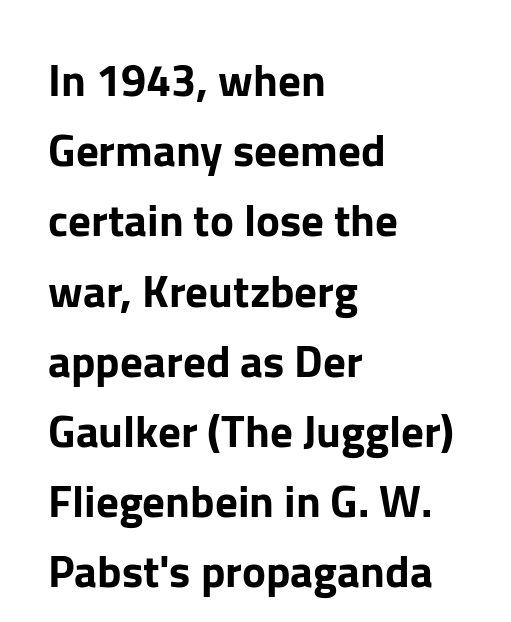
The foot of each line stays bare and open. Alignment: flush left. I'd call this a sans setting — the letters go barefoot. Here the designer chose a conventional face with non-uniform glyph widths.
